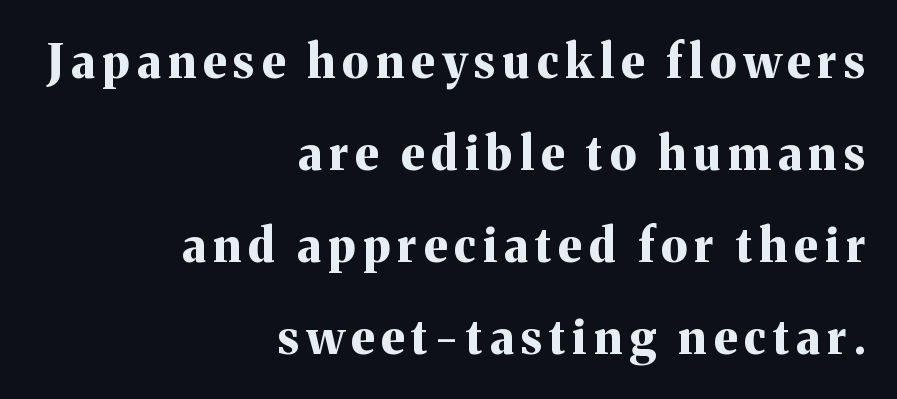
Rule under the text: the space is simply empty. Horizontal alignment here is rightward, an uncommon choice for prose. Bold? Absolutely — the strokes are thick and heavy. The letters advance in unequal steps, a hallmark of proportional type. Posture: straight, roman, zero tilt.
